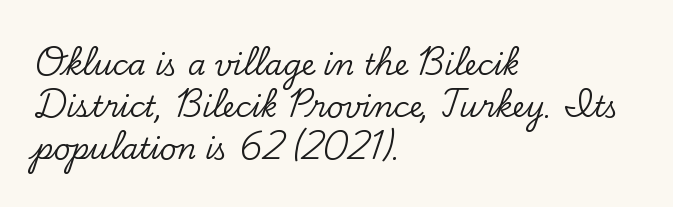
Q: Is the text italic (slanted)? A: Yes.
Q: Is the typeface a serif or a sans-serif typeface? A: Serif.
Q: Is the text underlined? A: No.
Q: How is the paragraph aligned? A: Left-aligned.
Q: Is the spacing between letters normal or unusually wide? A: Normal.
Q: Is the spacing between lines tight, normal or loose? A: Normal.
Q: Width (condensed, normal, or wide)? A: Normal.
Q: Stroke contrast? A: Low.
Q: x-height? A: Small.
Q: Monospaced? A: No.
